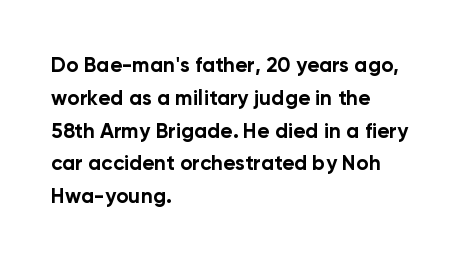
Weight check: bold — yes, fully. This rendering features lettering with no underline. This is the regular roman posture of the typeface. Is there much room between lines? A standard amount, neither cramped nor airy. No extra tracking has been applied to these lines. The rag falls on the right side of this text block.
